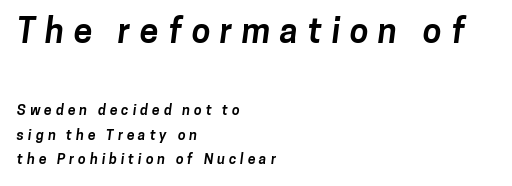
The string is rendered with underlining switched off. The rendering shrinks the type as you move from the upper chunk to the lower. Notice how the passage keeps a crisp vertical edge on the left only. Here the designer chose a conventional face with non-uniform glyph widths.
